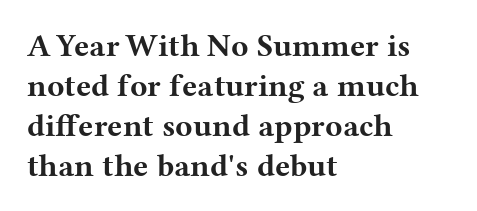
Q: Is the text bold? A: Yes.
Q: Is the text italic (slanted)? A: No, it is upright.
Q: Is the typeface a serif or a sans-serif typeface? A: Serif.
Q: Is the text underlined? A: No.
Q: How is the paragraph aligned? A: Left-aligned.
Q: Is the spacing between letters normal or unusually wide? A: Normal.
Q: Is the spacing between lines tight, normal or loose? A: Normal.
Q: Width (condensed, normal, or wide)? A: Wide.
Q: Stroke contrast? A: Medium.
Q: x-height? A: Medium.
Q: Monospaced? A: No.
